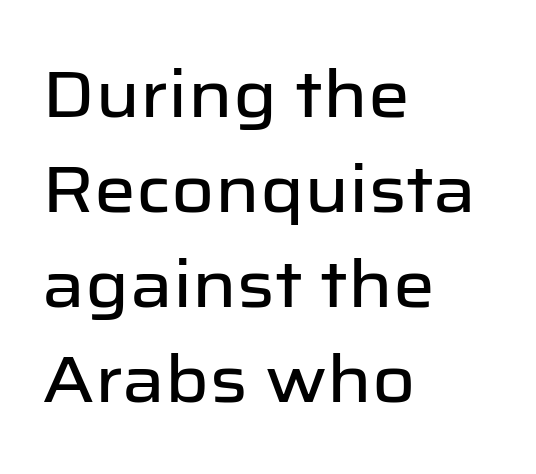
Q: Is the text italic (slanted)? A: No, it is upright.
Q: Is the typeface a serif or a sans-serif typeface? A: Sans-serif.
Q: Is the text underlined? A: No.
Q: How is the paragraph aligned? A: Left-aligned.
Q: Is the spacing between letters normal or unusually wide? A: Normal.
Q: Is the spacing between lines tight, normal or loose? A: Normal.
Q: Width (condensed, normal, or wide)? A: Normal.
Q: Stroke contrast? A: Low.
Q: x-height? A: Medium.
Q: Monospaced? A: No.
